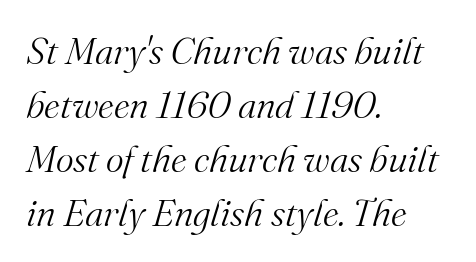
The image shows 38 px light serif type, italic (leaning right); set left-aligned, normal line spacing (1.42x), normal letter spacing, not underlined; medium stroke contrast and a small x-height.
